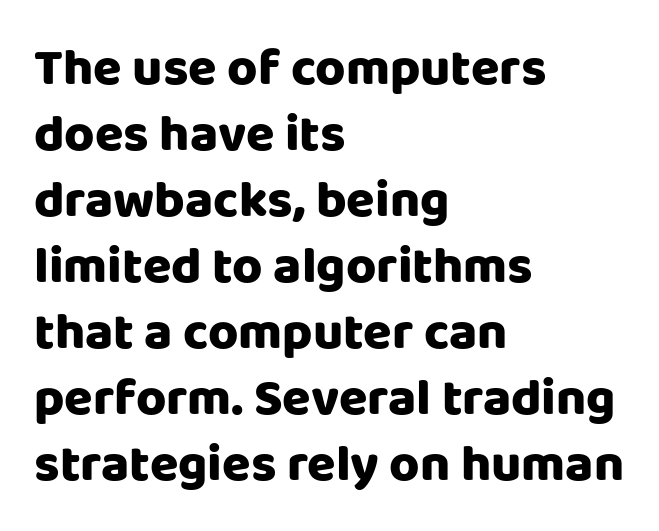
The image shows 52 px sans-serif type, upright; set left-aligned, normal line spacing (1.27x), normal letter spacing, not underlined; low stroke contrast and a large x-height.
